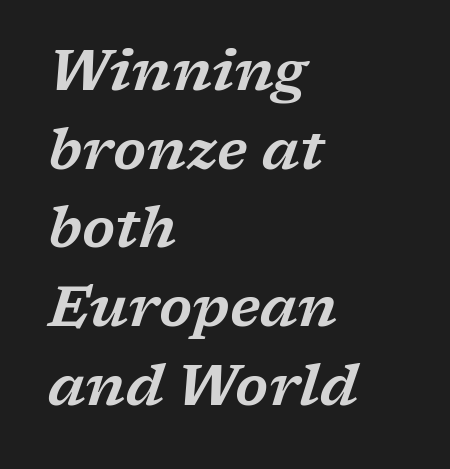
The image shows 57 px wide serif type, italic (leaning right); set left-aligned, normal line spacing (1.38x), normal letter spacing, not underlined; low stroke contrast and a medium x-height.
